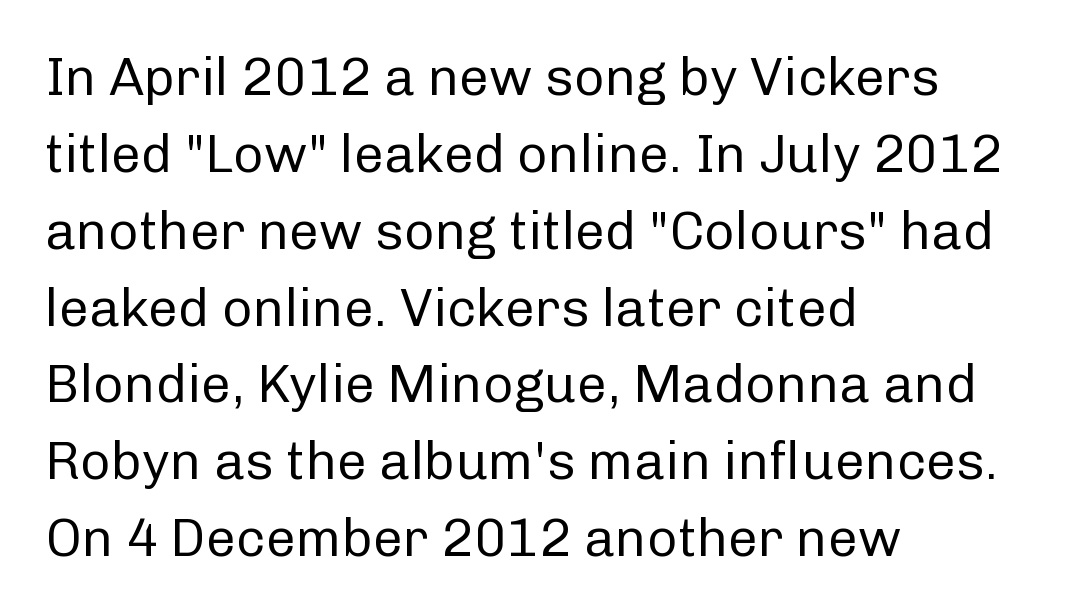
Characters remain perfectly vertical along every line. Character widths vary here, with narrow letters taking less room than wide ones. The letterforms sit at book weight or below. The font family rendered here belongs to the sans-serif group.
